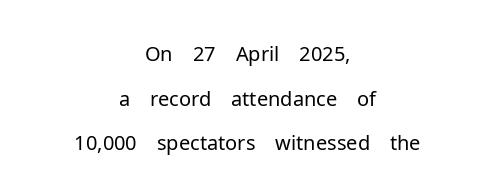
Q: Is the text bold? A: No.
Q: Is the text italic (slanted)? A: No, it is upright.
Q: Is the typeface a serif or a sans-serif typeface? A: Sans-serif.
Q: Is the text underlined? A: No.
Q: How is the paragraph aligned? A: Centered.
Q: Is the spacing between letters normal or unusually wide? A: Normal.
Q: Is the spacing between lines tight, normal or loose? A: Tight.
Q: Width (condensed, normal, or wide)? A: Normal.
Q: Stroke contrast? A: Low.
Q: x-height? A: Medium.
Q: Monospaced? A: No.
